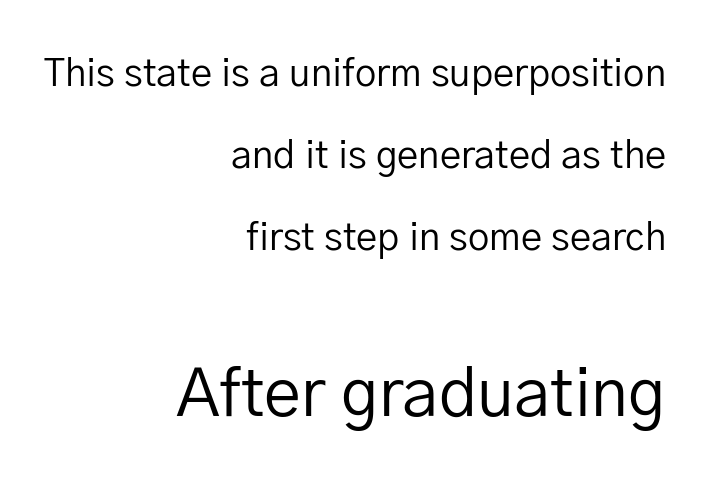
{"serif": "no", "italic": "no", "bold": "no", "weight": "regular", "width": "normal", "stroke_contrast": "low", "x_height": "medium", "monospaced": "no", "underline": "no", "align": "right", "line_spacing": "loose", "line_spacing_ratio": 2.16, "letter_spacing": "normal", "letter_spacing_em": 0.0, "larger_block": "second", "size_ratio": 1.74, "glyph_px": 66}
